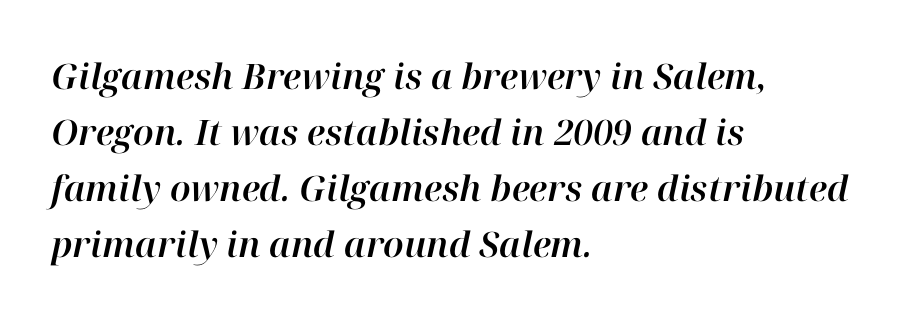
The lettering tilts uniformly, giving the passage an italic look. This rendering features lettering with no underline. Vertical spacing — default. A typesetter would call this proportional, since set widths differ per character. Between one letter and the next there's only the usual sliver of space. Casual observation: everything's shoved over to the left.
